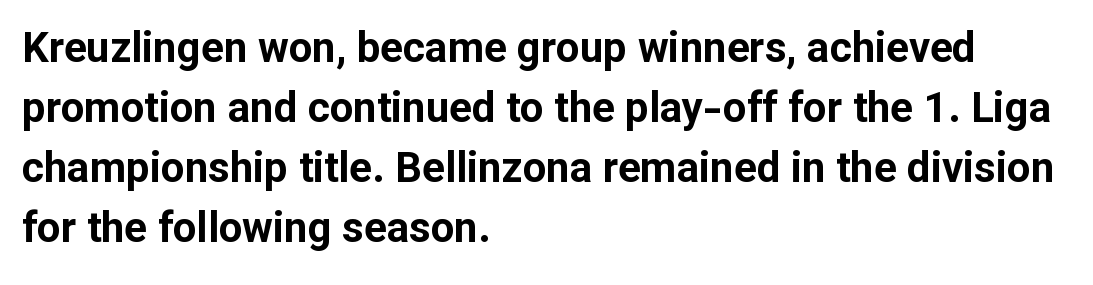
Beneath every word, the page is bare. This sample has the flowing, uneven cadence of proportional lettering. These lines carry a lot of weight — the face is fully bold. Type style note: lacks serifs. Normally led — the rows are evenly, conventionally spaced. Students, note that the glyphs here touch the page at normal intervals.
